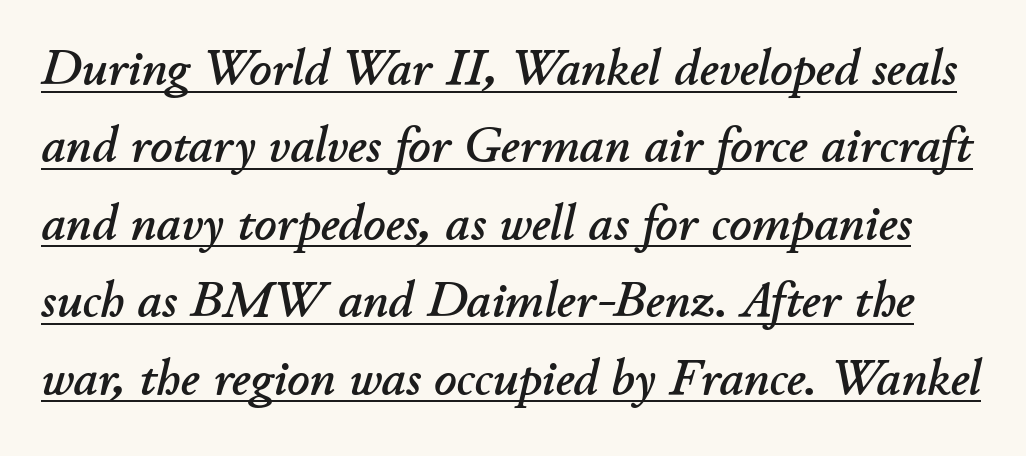
Look at the tracking — it's just the regular setting, nothing added. There's an unmistakable incline to the writing here. Spacing verdict: proportional, widths tailored to each character. Interline gaps are of average width in this sample. A continuous stroke trails under the words, as in a hyperlink.
